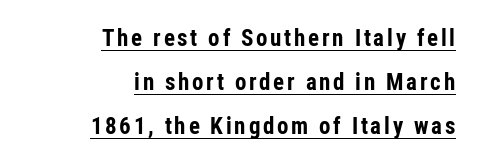
Bold? Absolutely — the strokes are thick and heavy. A great deal of white space separates one row of letters from the next. This rendering features underlined lettering. Tall strokes in this sample are plumb rather than angled. Leftover space on each line is placed entirely before the opening word.
